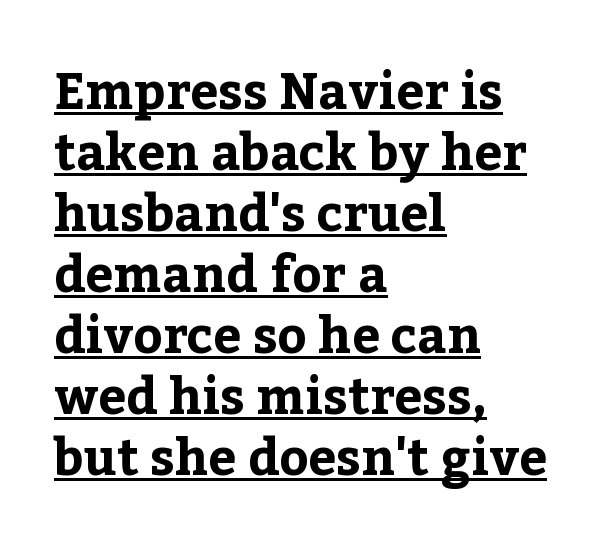
Q: Is the text bold? A: Yes.
Q: Is the text italic (slanted)? A: No, it is upright.
Q: Is the typeface a serif or a sans-serif typeface? A: Serif.
Q: Is the text underlined? A: Yes.
Q: How is the paragraph aligned? A: Left-aligned.
Q: Is the spacing between letters normal or unusually wide? A: Normal.
Q: Width (condensed, normal, or wide)? A: Normal.
Q: Stroke contrast? A: Low.
Q: x-height? A: Medium.
Q: Monospaced? A: No.
